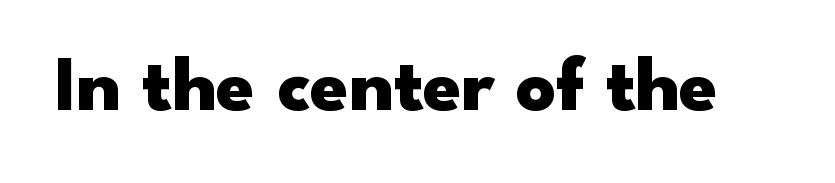
The image shows 78 px heavy, wide sans-serif type, upright; set normal letter spacing, not underlined; low stroke contrast and a small x-height.
